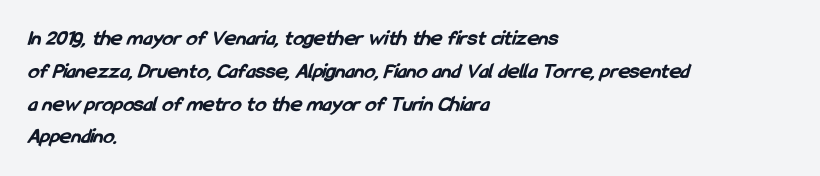
Q: Is the text bold? A: Yes.
Q: Is the text underlined? A: No.
Q: How is the paragraph aligned? A: Left-aligned.
Q: Is the spacing between letters normal or unusually wide? A: Normal.
Q: Is the spacing between lines tight, normal or loose? A: Normal.
